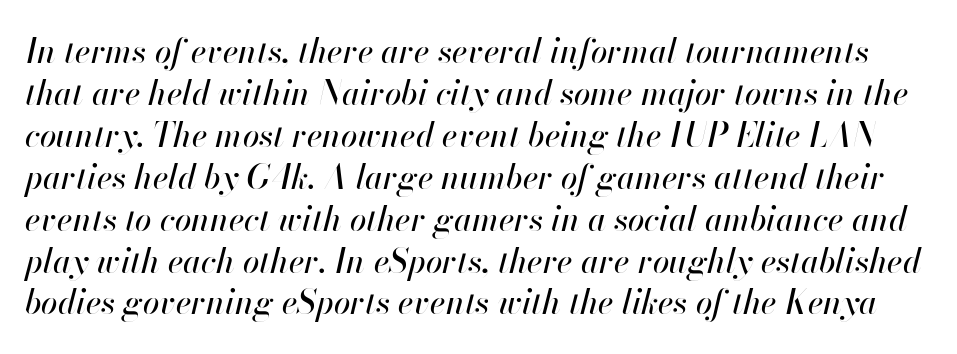
The image shows 33 px text type, italic (leaning right); set normal line spacing (1.27x), normal letter spacing, not underlined; high stroke contrast and a small x-height.
